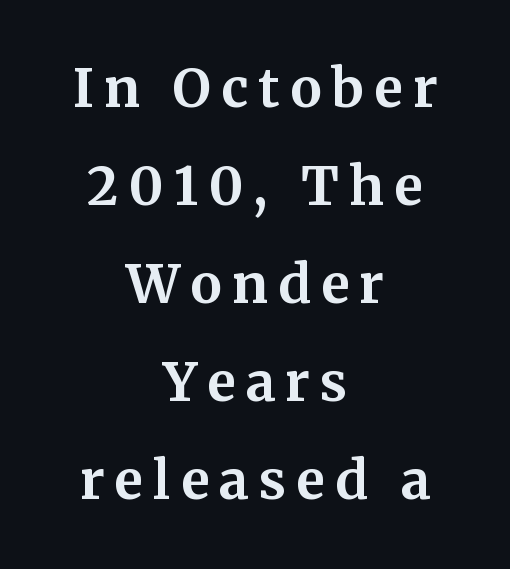
{"serif": "yes", "italic": "no", "bold": "yes", "weight": "bold", "width": "normal", "stroke_contrast": "medium", "x_height": "medium", "monospaced": "no", "underline": "no", "align": "center", "line_spacing_ratio": 1.85, "glyph_px": 53}
